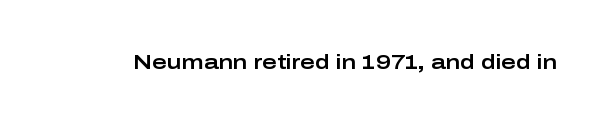
The image shows 20 px text type, upright; set normal letter spacing, not underlined.
